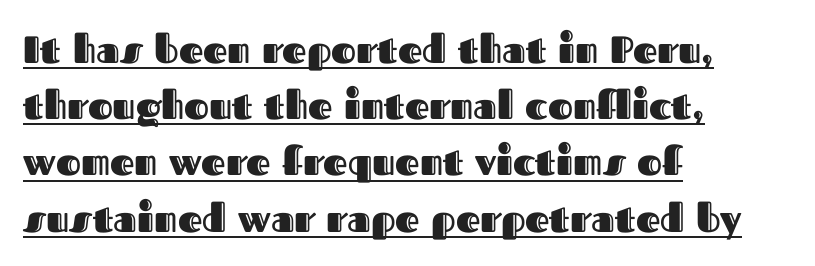
The image shows 38 px text type, upright; set left-aligned, normal line spacing (1.48x), normal letter spacing, underlined; a medium x-height.
